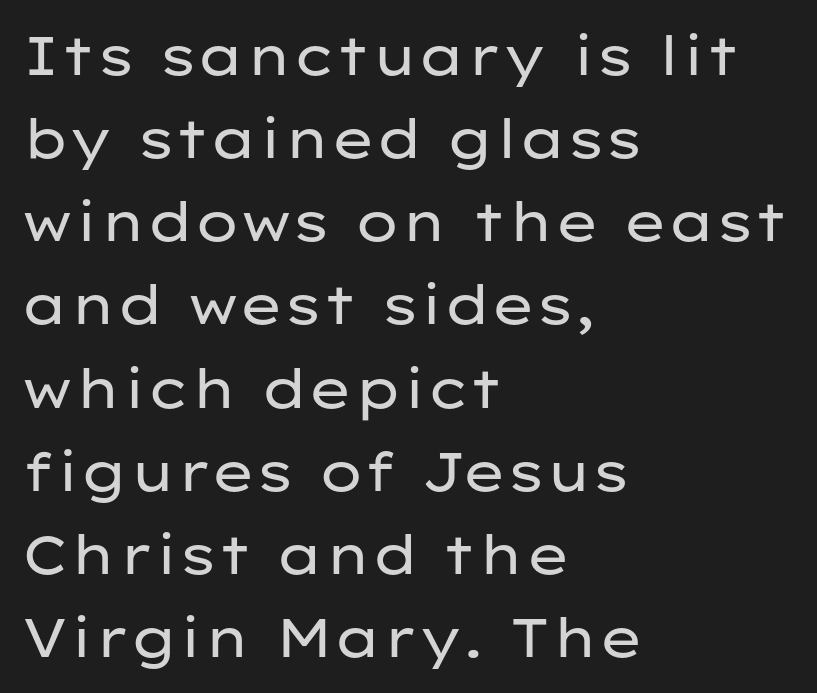
{"serif": "no", "italic": "no", "bold": "no", "weight": "regular", "width": "wide", "stroke_contrast": "low", "x_height": "medium", "monospaced": "no", "underline": "no", "align": "left", "line_spacing": "normal", "line_spacing_ratio": 1.54, "letter_spacing": "normal", "letter_spacing_em": 0.0, "glyph_px": 54}
